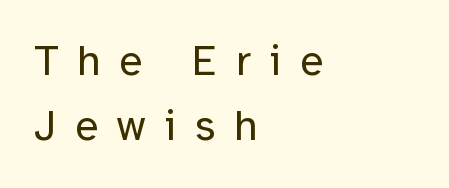
The area under the type is left untouched. Nope, no serifs anywhere on these letters. Proportional: the letters do not fall into vertical columns. Vertically, the passage feels balanced, rows spaced as you'd expect. Left-aligned paragraph, ragged on the right. Letter spacing: wide.
